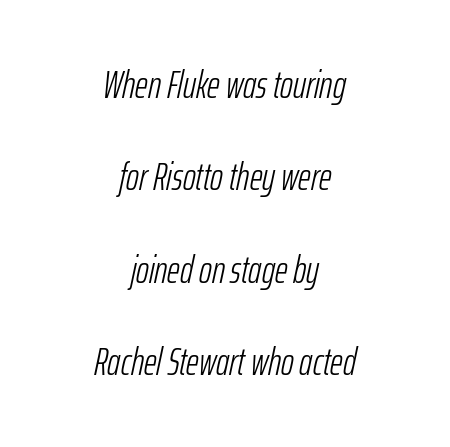
{"italic": "yes", "lean": "right", "slant_degrees": 12, "bold": "no", "weight": "light", "width": "condensed", "stroke_contrast": "low", "x_height": "medium", "monospaced": "no", "underline": "no", "align": "center", "line_spacing": "loose", "line_spacing_ratio": 2.37, "letter_spacing": "normal", "letter_spacing_em": 0.0, "glyph_px": 39}
